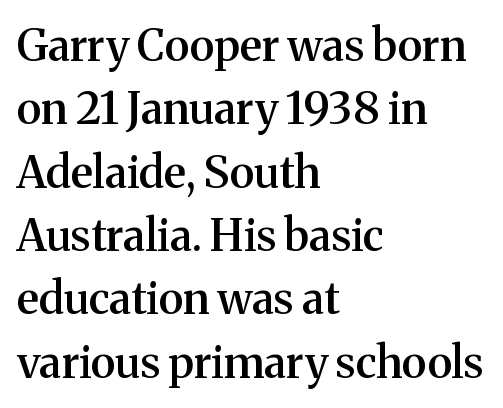
Q: Is the text bold? A: Semi-bold.
Q: Is the text italic (slanted)? A: No, it is upright.
Q: Is the typeface a serif or a sans-serif typeface? A: Serif.
Q: Is the text underlined? A: No.
Q: How is the paragraph aligned? A: Left-aligned.
Q: Is the spacing between letters normal or unusually wide? A: Normal.
Q: Is the spacing between lines tight, normal or loose? A: Normal.
Q: Width (condensed, normal, or wide)? A: Normal.
Q: Stroke contrast? A: Medium.
Q: x-height? A: Medium.
Q: Monospaced? A: No.
